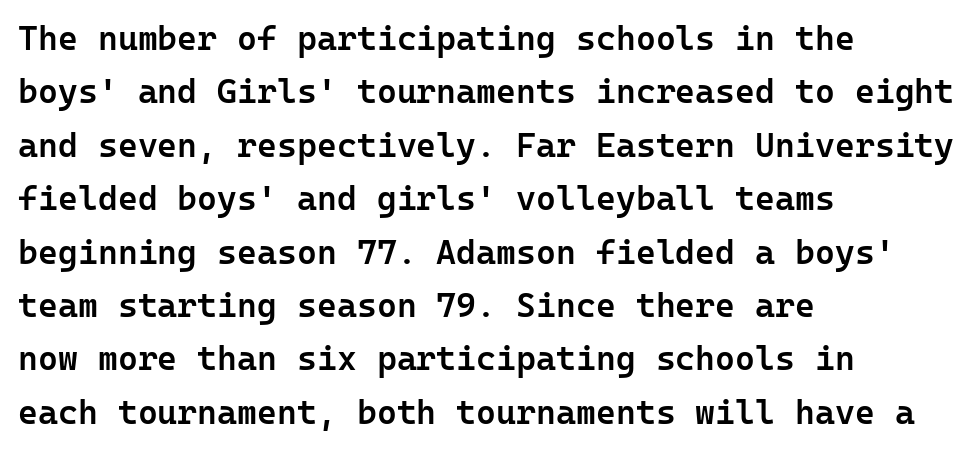
The image shows 34 px semibold sans-serif type, upright; set left-aligned, normal line spacing (1.57x), normal letter spacing, not underlined; low stroke contrast and a medium x-height.
